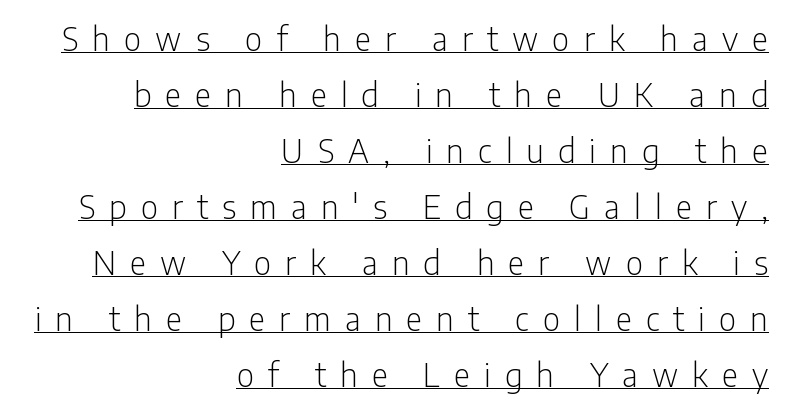
{"serif": "no", "italic": "no", "bold": "no", "weight": "light", "width": "condensed", "stroke_contrast": "low", "x_height": "medium", "monospaced": "no", "underline": "yes", "align": "right", "line_spacing_ratio": 1.75, "letter_spacing": "wide", "letter_spacing_em": 0.44, "glyph_px": 32}
